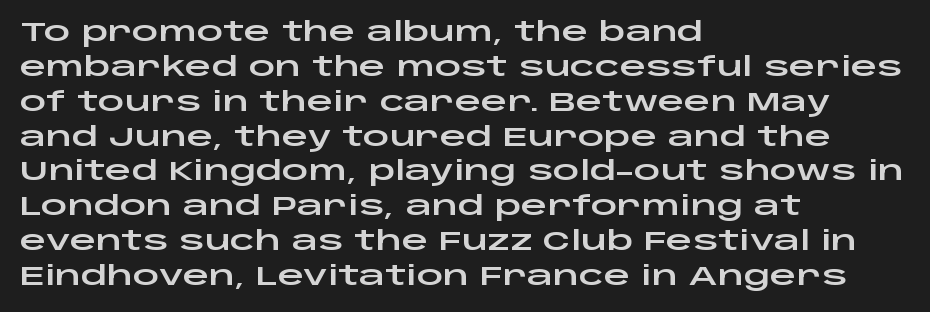
The letters stand straight up with perfectly vertical stems. Anything drawn beneath the words? Only blank space. Vertical spacing — default. Short note: letters normally spaced. Leftover space on each line is placed entirely after the last word.
